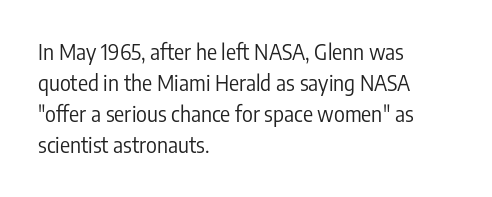
Q: Is the text bold? A: No.
Q: Is the text italic (slanted)? A: No, it is upright.
Q: Is the text underlined? A: No.
Q: How is the paragraph aligned? A: Left-aligned.
Q: Is the spacing between letters normal or unusually wide? A: Normal.
Q: Is the spacing between lines tight, normal or loose? A: Normal.
